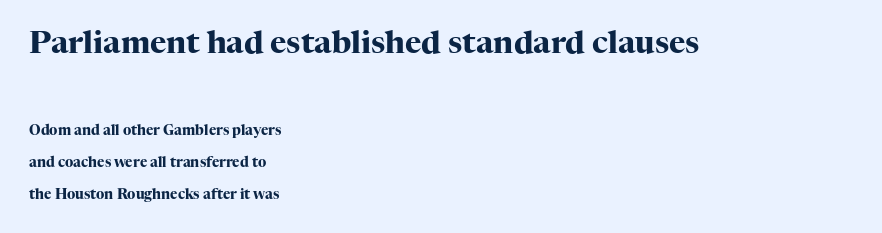
Letters rest on an invisible, unmarked baseline. Character widths vary here, with narrow letters taking less room than wide ones. Glyph-to-glyph distance matches everyday printed text. This sample uses a serif face. The face used here appears at its bigger size in the upper chunk.
